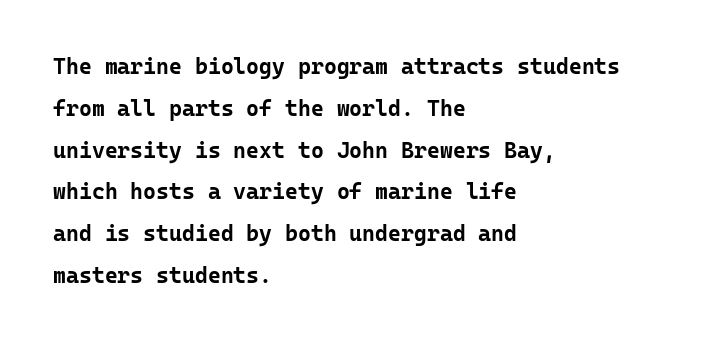
Q: Is the text bold? A: Yes.
Q: Is the text italic (slanted)? A: No, it is upright.
Q: Is the text underlined? A: No.
Q: How is the paragraph aligned? A: Left-aligned.
Q: Is the spacing between letters normal or unusually wide? A: Normal.
Q: Is the spacing between lines tight, normal or loose? A: Loose.
